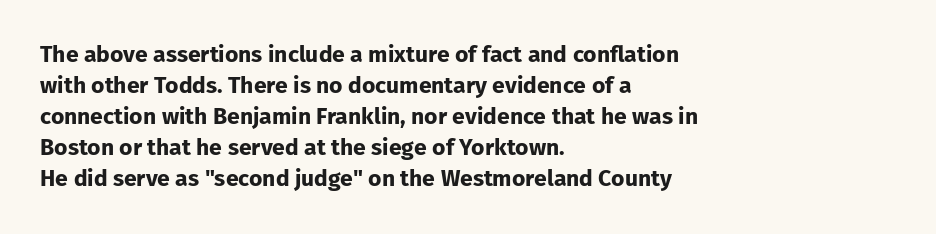
{"italic": "no", "bold": "yes", "underline": "no", "align": "left", "line_spacing": "normal", "line_spacing_ratio": 1.35, "letter_spacing": "normal", "letter_spacing_em": 0.0, "glyph_px": 23}
